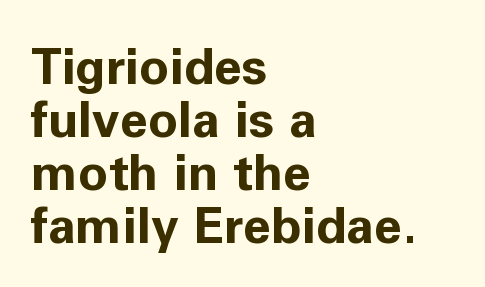
Q: Is the text bold? A: Yes.
Q: Is the text italic (slanted)? A: No, it is upright.
Q: Is the typeface a serif or a sans-serif typeface? A: Sans-serif.
Q: Is the text underlined? A: No.
Q: How is the paragraph aligned? A: Left-aligned.
Q: Is the spacing between letters normal or unusually wide? A: Normal.
Q: Is the spacing between lines tight, normal or loose? A: Tight.
Q: Width (condensed, normal, or wide)? A: Normal.
Q: Stroke contrast? A: Low.
Q: x-height? A: Medium.
Q: Monospaced? A: No.
